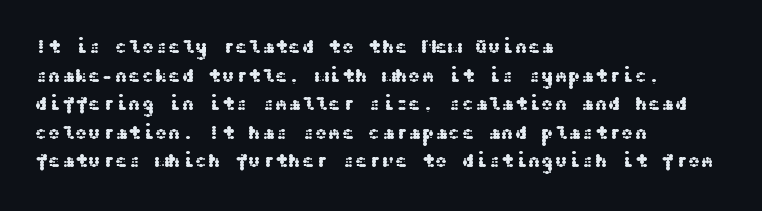
{"italic": "no", "underline": "no", "align": "left", "line_spacing": "normal", "line_spacing_ratio": 1.43, "letter_spacing": "normal", "letter_spacing_em": 0.0, "glyph_px": 20}
